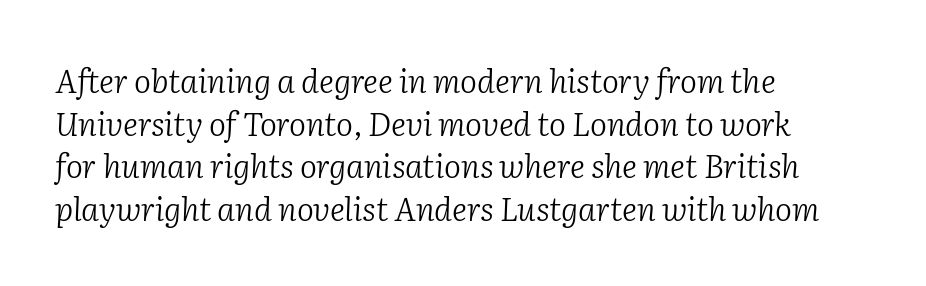
The image shows 32 px light serif type, italic (leaning right); set left-aligned, normal line spacing (1.33x), normal letter spacing, not underlined; low stroke contrast and a medium x-height.
